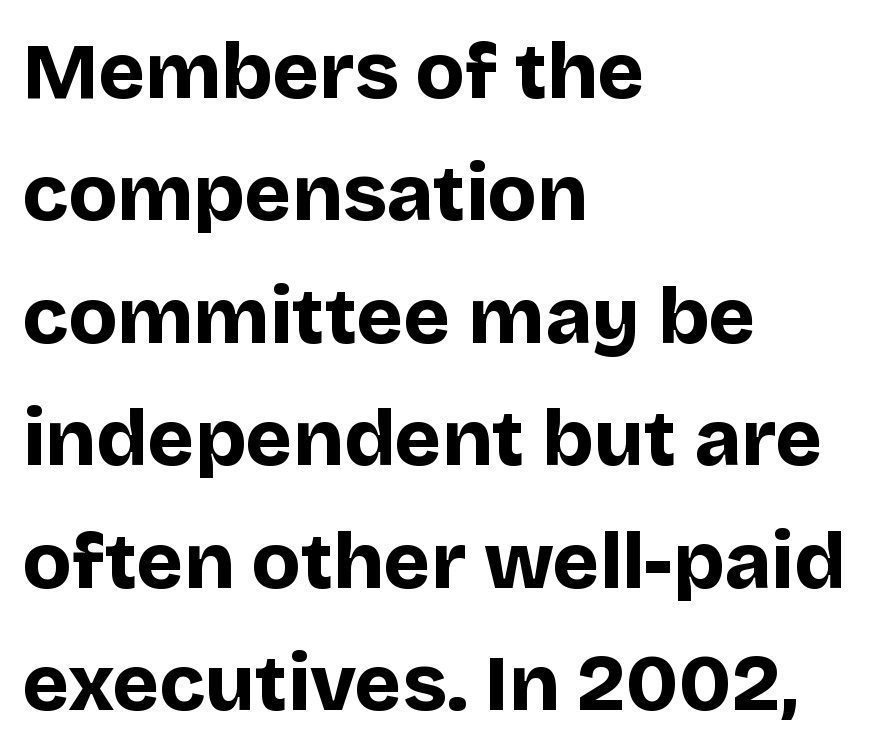
Is there any slant? The stems are plumb. The vertical gap from one line to the next is medium. A typesetter would call this proportional, since set widths differ per character. Here the glyphs are tracked normally, forming tight word shapes.
